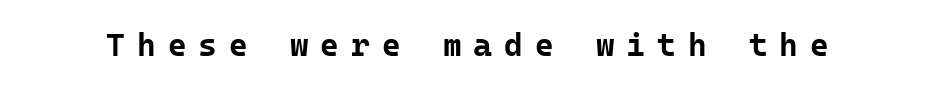
{"serif": "no", "italic": "no", "bold": "yes", "weight": "bold", "width": "normal", "stroke_contrast": "low", "x_height": "medium", "monospaced": "yes", "underline": "no", "letter_spacing": "wide", "letter_spacing_em": 0.37, "glyph_px": 32}
